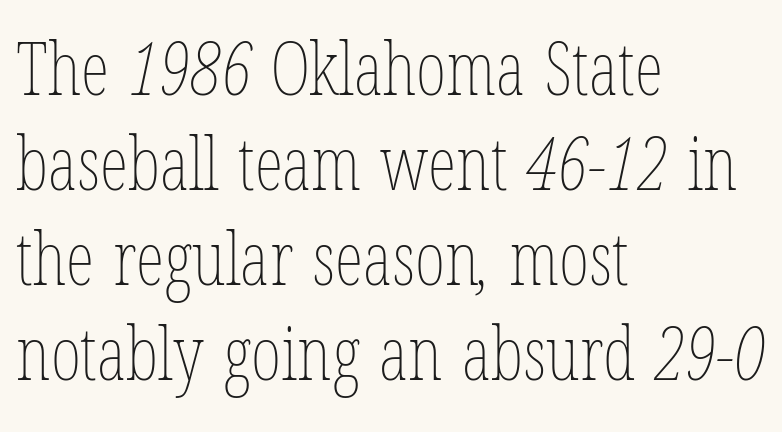
{"bold": "no", "weight": "thin", "width": "condensed", "stroke_contrast": "low", "x_height": "medium", "monospaced": "no", "underline": "no", "align": "left", "line_spacing": "normal", "line_spacing_ratio": 1.3, "letter_spacing": "normal", "letter_spacing_em": 0.0, "glyph_px": 73}
